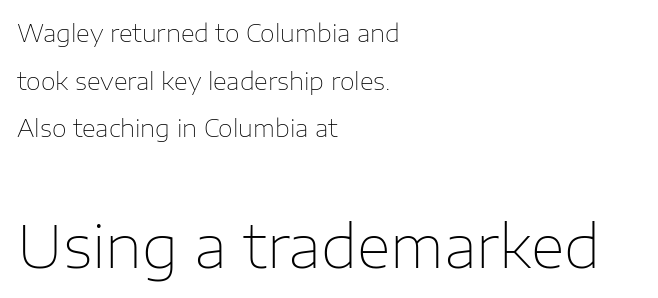
The image shows 59 px thin sans-serif type, upright; set left-aligned, loose line spacing (1.98x), normal letter spacing, not underlined; the second (bottom) block is 2.46x larger; low stroke contrast and a medium x-height.
